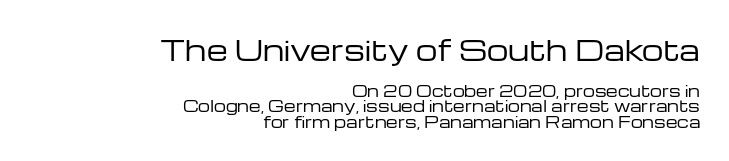
{"italic": "no", "bold": "no", "underline": "no", "align": "right", "line_spacing": "tight", "line_spacing_ratio": 1.04, "letter_spacing": "normal", "letter_spacing_em": 0.0, "larger_block": "first", "size_ratio": 1.8, "glyph_px": 27}
